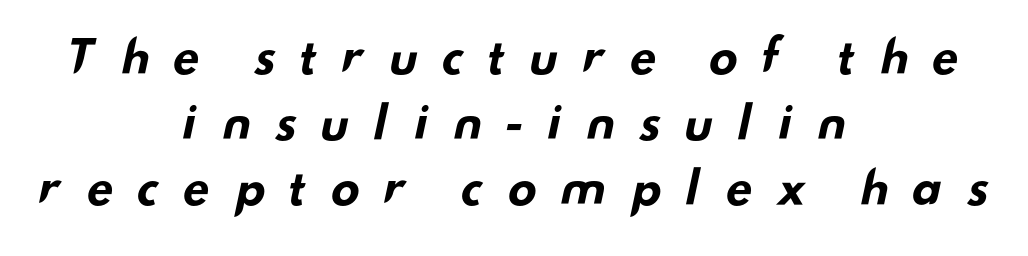
{"serif": "no", "bold": "yes", "weight": "bold", "width": "wide", "stroke_contrast": "low", "x_height": "small", "monospaced": "no", "underline": "no", "align": "center", "line_spacing": "normal", "line_spacing_ratio": 1.49, "letter_spacing": "wide", "letter_spacing_em": 0.49, "glyph_px": 44}
